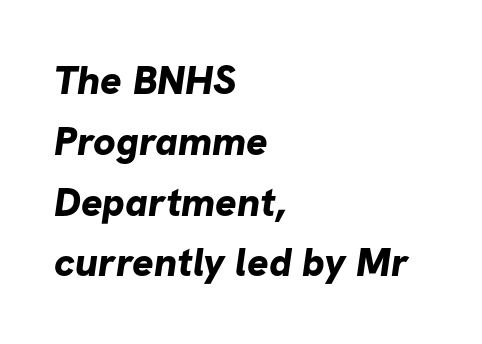
Looks like regular typesetting: each glyph gets only the width it needs. No feet cap the strokes, marking this as sans-serif type. Line starts are locked; line ends wander. Check the space under the baseline: it is left empty. Spacing between characters is what you'd get straight out of the box.
